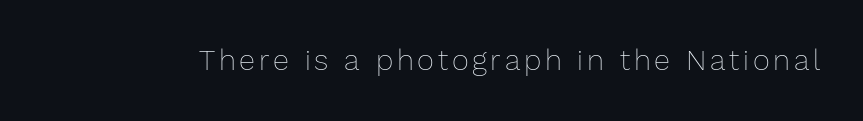
{"italic": "no", "bold": "no", "weight": "thin", "width": "normal", "stroke_contrast": "low", "x_height": "medium", "monospaced": "no", "underline": "no", "glyph_px": 29}
